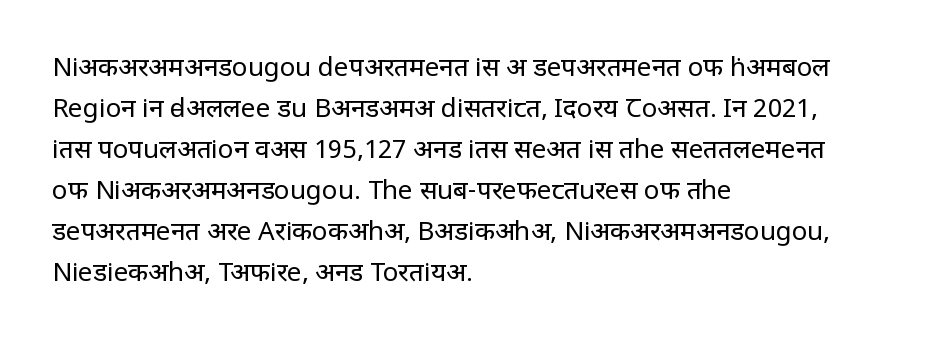
The words here are not underlined. Unbolded letterforms with no extra heft. Quick note: interline space is typical. These lines stack with their left ends in a neat column. Ordinary non-slanted type is in use. Here the glyphs are tracked normally, forming tight word shapes.
